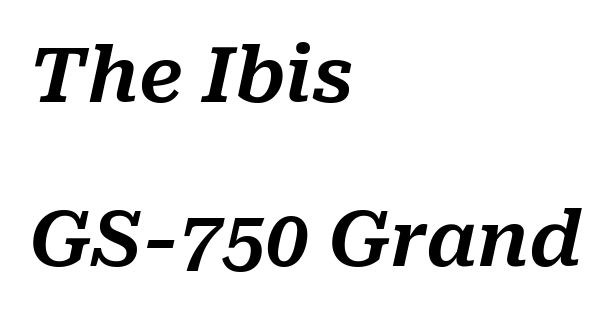
Q: Is the text italic (slanted)? A: Yes, it leans right by about 10 degrees.
Q: Is the text underlined? A: No.
Q: How is the paragraph aligned? A: Left-aligned.
Q: Is the spacing between letters normal or unusually wide? A: Normal.
Q: Is the spacing between lines tight, normal or loose? A: Loose.
Q: Width (condensed, normal, or wide)? A: Normal.
Q: Stroke contrast? A: Medium.
Q: x-height? A: Medium.
Q: Monospaced? A: No.
